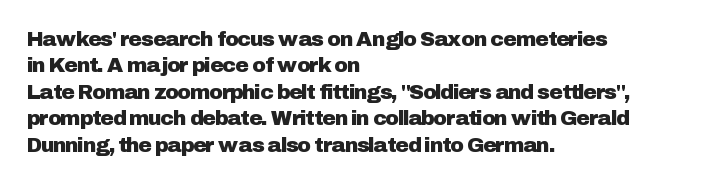
Q: Is the text italic (slanted)? A: No, it is upright.
Q: Is the text underlined? A: No.
Q: How is the paragraph aligned? A: Left-aligned.
Q: Is the spacing between letters normal or unusually wide? A: Normal.
Q: Is the spacing between lines tight, normal or loose? A: Normal.
